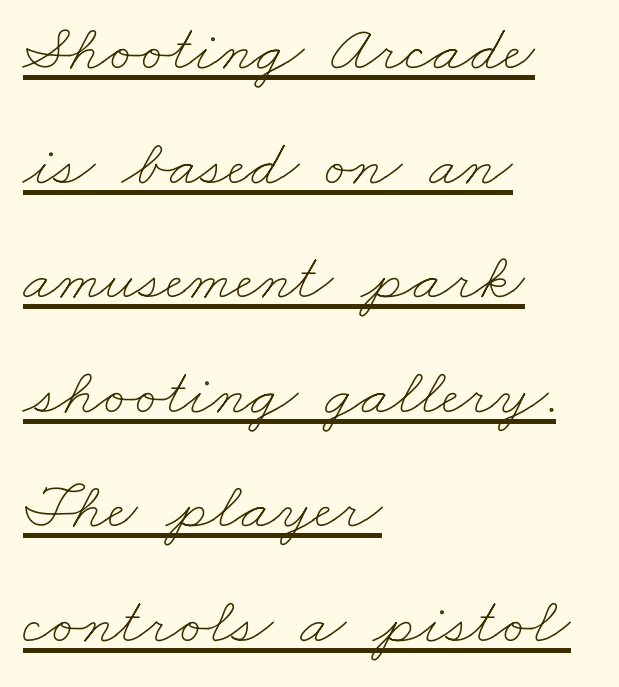
Q: Is the text bold? A: No.
Q: Is the text underlined? A: Yes.
Q: How is the paragraph aligned? A: Left-aligned.
Q: Is the spacing between letters normal or unusually wide? A: Normal.
Q: Width (condensed, normal, or wide)? A: Wide.
Q: Stroke contrast? A: Low.
Q: x-height? A: Small.
Q: Monospaced? A: No.
